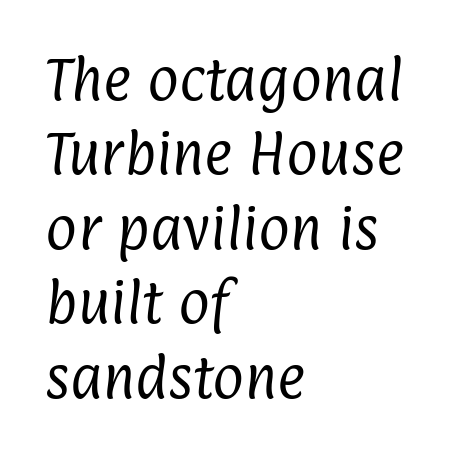
Q: Is the text bold? A: No.
Q: Is the typeface a serif or a sans-serif typeface? A: Sans-serif.
Q: Is the text underlined? A: No.
Q: How is the paragraph aligned? A: Left-aligned.
Q: Is the spacing between letters normal or unusually wide? A: Normal.
Q: Is the spacing between lines tight, normal or loose? A: Normal.
Q: Width (condensed, normal, or wide)? A: Condensed.
Q: Stroke contrast? A: Low.
Q: x-height? A: Medium.
Q: Monospaced? A: No.
